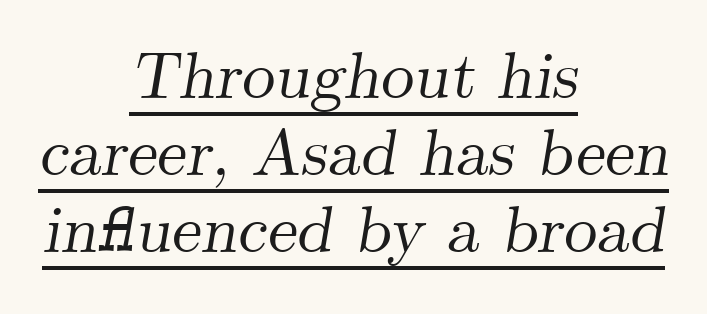
Q: Is the text italic (slanted)? A: Yes, it leans right by about 9 degrees.
Q: Is the typeface a serif or a sans-serif typeface? A: Serif.
Q: Is the text underlined? A: Yes.
Q: How is the paragraph aligned? A: Centered.
Q: Is the spacing between letters normal or unusually wide? A: Normal.
Q: Width (condensed, normal, or wide)? A: Normal.
Q: Stroke contrast? A: Medium.
Q: x-height? A: Small.
Q: Monospaced? A: No.
